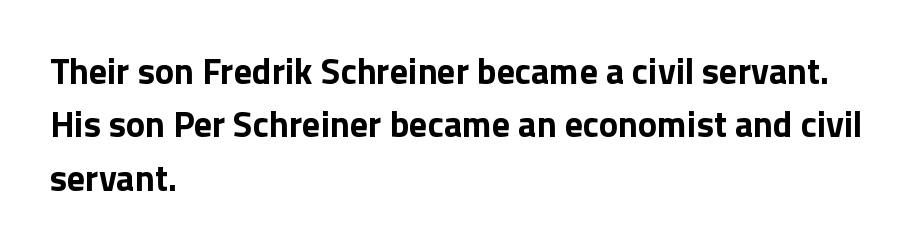
{"serif": "no", "italic": "no", "bold": "yes", "weight": "bold", "width": "normal", "stroke_contrast": "low", "x_height": "medium", "monospaced": "no", "underline": "no", "align": "left", "line_spacing": "normal", "line_spacing_ratio": 1.48, "letter_spacing": "normal", "letter_spacing_em": 0.0, "glyph_px": 36}
